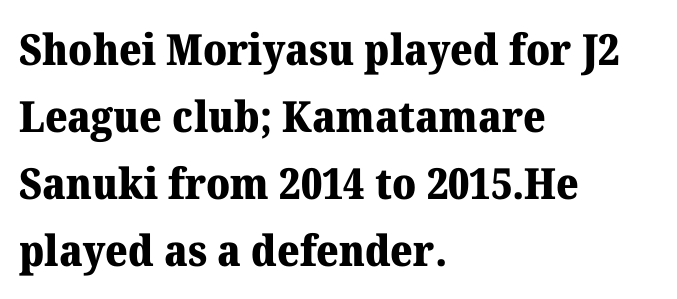
The space between consecutive lines is moderate. Is this a fixed-width face? No — the glyphs have proportional, varying widths. The passage shown is emphatically bold. Ascenders rise straight up at ninety degrees. Typeset ragged right — the left edge is the straight one.
